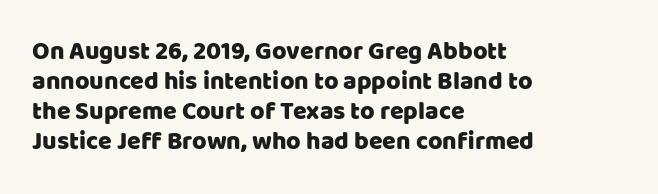
Italic? Not at all — the glyphs are vertical. Only glyphs here, with clear space below each row. Does the copy run flush right? No — it runs flush left. The letters sit at their default tracking, neither squeezed nor spread.
